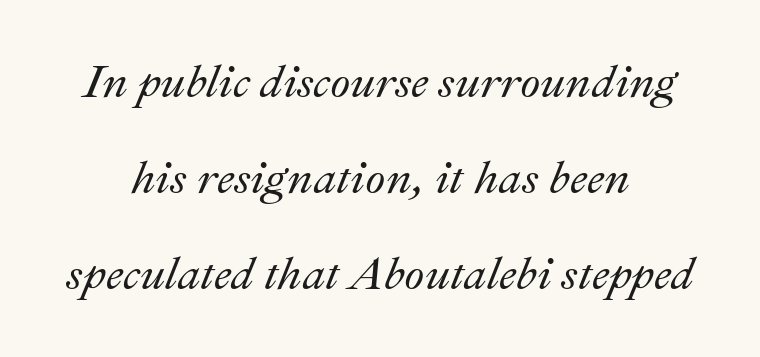
The image shows 46 px text type, italic (leaning right); set centered, loose line spacing (2.09x), normal letter spacing, not underlined; medium stroke contrast and a small x-height.
